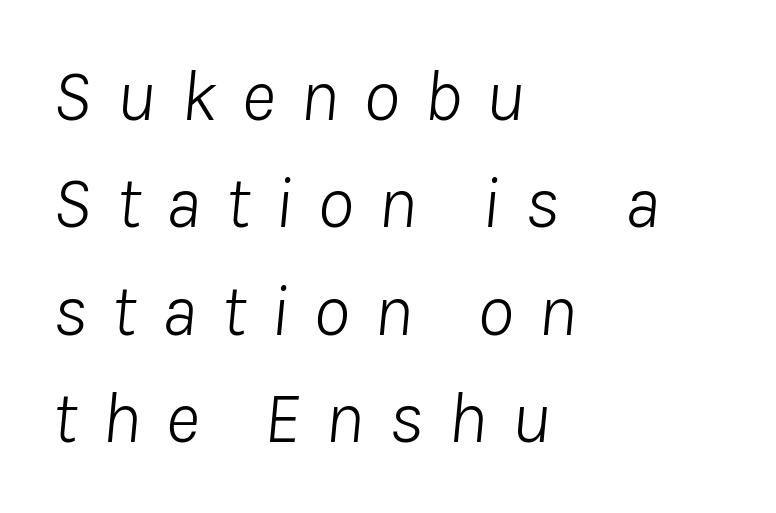
{"italic": "yes", "lean": "right", "slant_degrees": 8, "bold": "no", "weight": "light", "width": "normal", "stroke_contrast": "low", "x_height": "medium", "monospaced": "no", "underline": "no", "align": "left", "line_spacing": "normal", "line_spacing_ratio": 1.45, "letter_spacing": "wide", "letter_spacing_em": 0.33, "glyph_px": 74}
